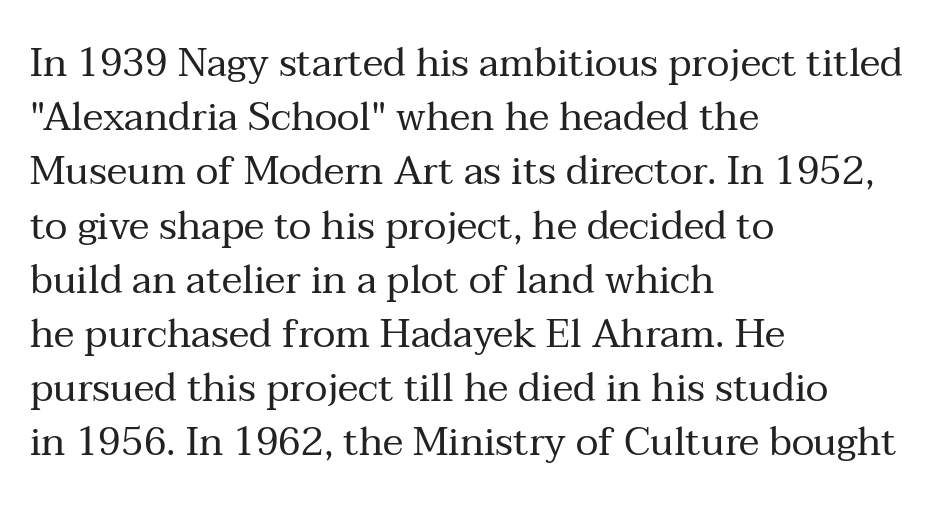
Each letter keeps its own natural width here, so spacing adapts to shape. The line-height multiplier appears to be the usual default. The letterforms sit shoulder to shoulder at normal distance. The characters are drawn with everyday or finer stroke widths.
